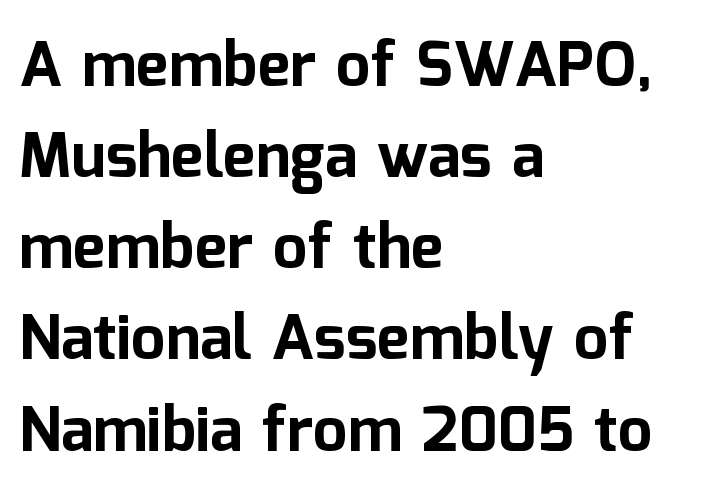
Do the letters lean? They stand straight. You'd pick this weight for a headline — it's a proper bold. Words float on clear page, feet unadorned. Each letter keeps its own natural width here, so spacing adapts to shape.
